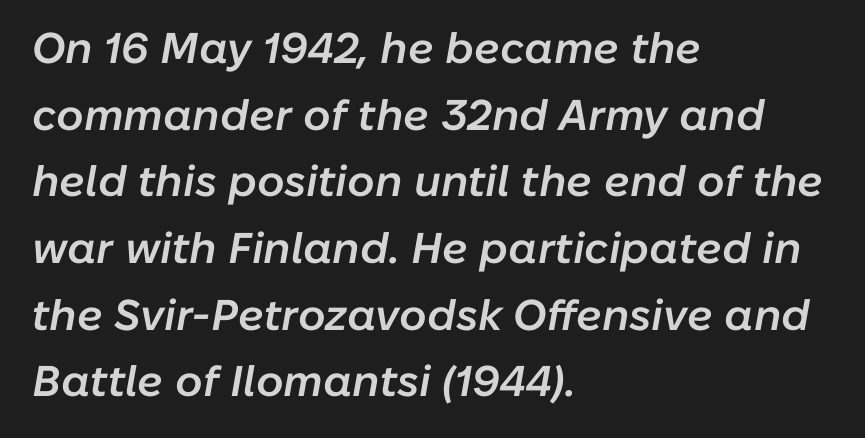
The image shows 43 px semibold type, italic (leaning right); set left-aligned, normal line spacing (1.55x), normal letter spacing, not underlined; low stroke contrast and a medium x-height.
